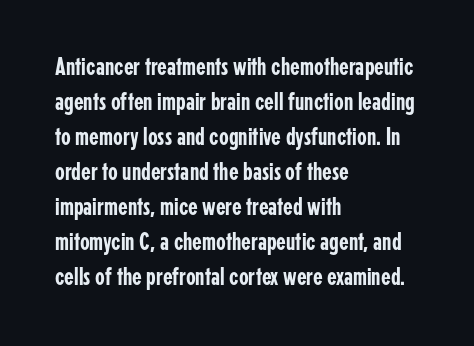
The rendering uses a moderate line-height, typical for paragraphs. A typesetter would call this zero additional tracking. Teacher's note: observe the even left margin — that is flush-left alignment. The string is rendered with underlining switched off. Posture: straight, roman, zero tilt.
